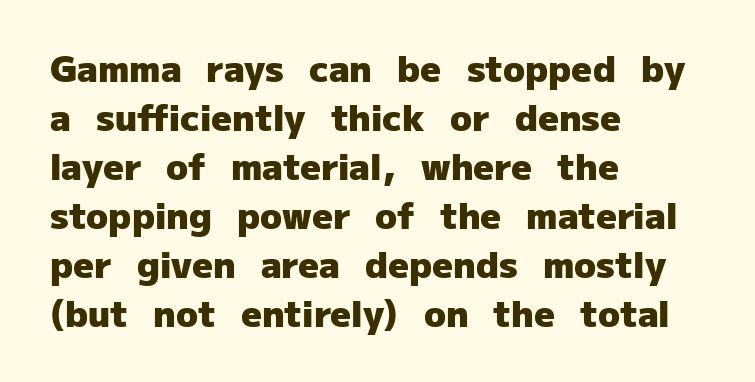
Q: Is the text bold? A: Yes.
Q: Is the text italic (slanted)? A: No, it is upright.
Q: Is the typeface a serif or a sans-serif typeface? A: Sans-serif.
Q: Is the text underlined? A: No.
Q: How is the paragraph aligned? A: Left-aligned.
Q: Is the spacing between letters normal or unusually wide? A: Normal.
Q: Is the spacing between lines tight, normal or loose? A: Normal.
Q: Width (condensed, normal, or wide)? A: Normal.
Q: Stroke contrast? A: Low.
Q: x-height? A: Medium.
Q: Monospaced? A: No.
